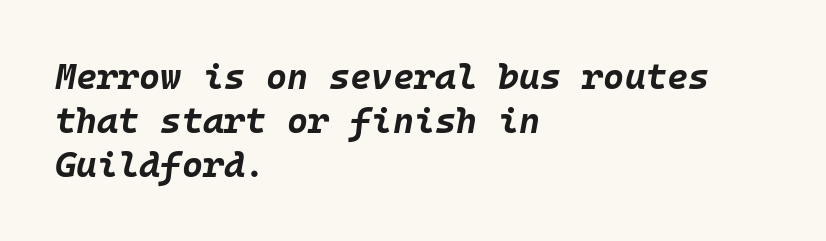
Q: Is the text bold? A: Yes.
Q: Is the text italic (slanted)? A: Yes, it leans right by about 10 degrees.
Q: Is the text underlined? A: No.
Q: How is the paragraph aligned? A: Left-aligned.
Q: Is the spacing between letters normal or unusually wide? A: Normal.
Q: Width (condensed, normal, or wide)? A: Normal.
Q: Stroke contrast? A: Low.
Q: x-height? A: Large.
Q: Monospaced? A: Yes.
